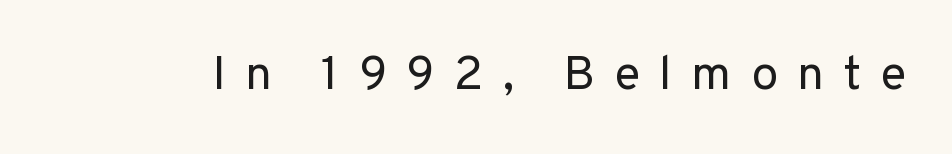
Underline: absent. Words appear elongated and porous because spacing is wide. Weight class: somewhere from thin through regular. Posture: straight, roman, zero tilt. Here the designer chose a conventional face with non-uniform glyph widths.
